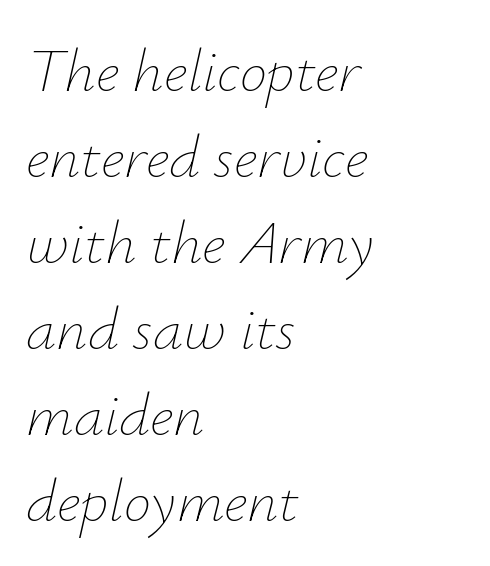
{"italic": "yes", "lean": "right", "slant_degrees": 12, "bold": "no", "weight": "thin", "width": "normal", "stroke_contrast": "low", "x_height": "small", "monospaced": "no", "underline": "no", "align": "left", "line_spacing": "normal", "line_spacing_ratio": 1.41, "letter_spacing": "normal", "letter_spacing_em": 0.0, "glyph_px": 61}
